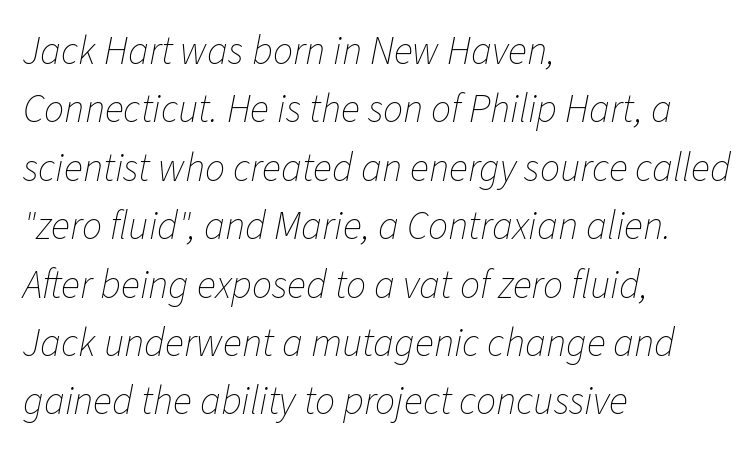
The rows are spaced the way most documents space them. A typesetter would call this proportional, since set widths differ per character. Does extra space separate the letters? No, they use regular spacing. Designer's note — italics engaged. These glyphs show unthickened strokes, regular width or finer.
